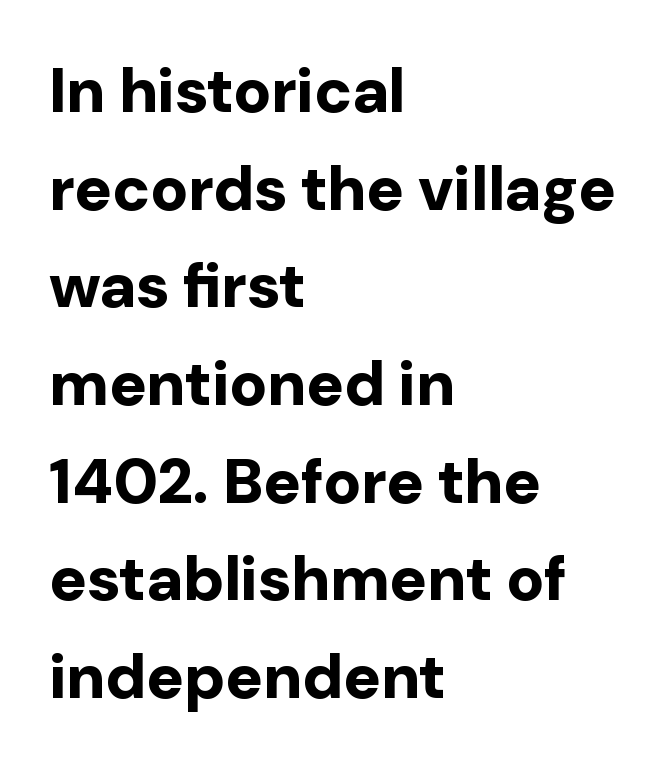
Q: Is the text bold? A: Yes.
Q: Is the text italic (slanted)? A: No, it is upright.
Q: Is the typeface a serif or a sans-serif typeface? A: Sans-serif.
Q: Is the text underlined? A: No.
Q: How is the paragraph aligned? A: Left-aligned.
Q: Is the spacing between letters normal or unusually wide? A: Normal.
Q: Is the spacing between lines tight, normal or loose? A: Normal.
Q: Width (condensed, normal, or wide)? A: Normal.
Q: Stroke contrast? A: Low.
Q: x-height? A: Medium.
Q: Monospaced? A: No.
